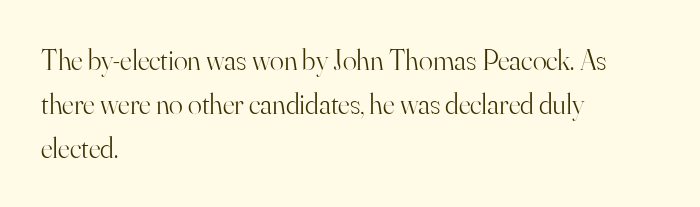
Q: Is the text bold? A: No.
Q: Is the text italic (slanted)? A: No, it is upright.
Q: Is the typeface a serif or a sans-serif typeface? A: Serif.
Q: Is the text underlined? A: No.
Q: How is the paragraph aligned? A: Left-aligned.
Q: Is the spacing between letters normal or unusually wide? A: Normal.
Q: Is the spacing between lines tight, normal or loose? A: Normal.
Q: Width (condensed, normal, or wide)? A: Normal.
Q: Stroke contrast? A: High.
Q: x-height? A: Small.
Q: Monospaced? A: No.
